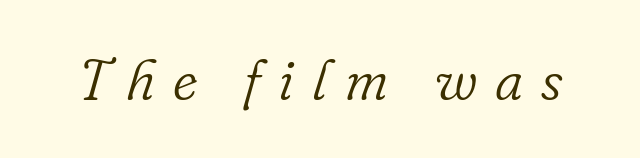
{"serif": "yes", "italic": "yes", "lean": "right", "slant_degrees": 16, "bold": "no", "weight": "light", "width": "normal", "stroke_contrast": "low", "x_height": "small", "monospaced": "no", "underline": "no", "letter_spacing": "wide", "letter_spacing_em": 0.31, "glyph_px": 58}
